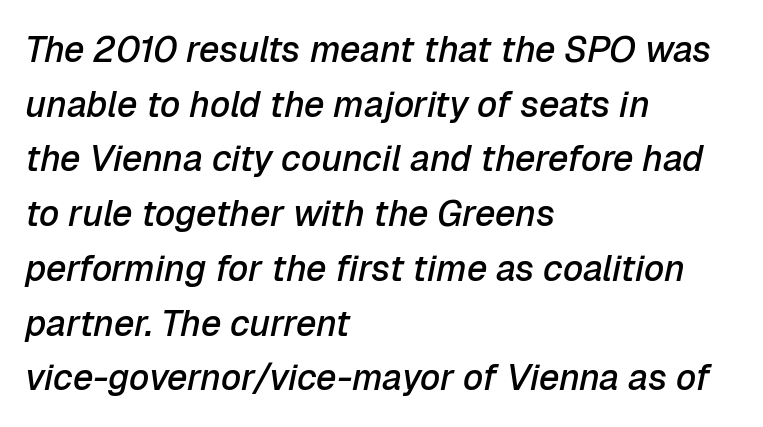
{"italic": "yes", "lean": "right", "slant_degrees": 12, "bold": "semi", "weight": "semibold", "width": "normal", "stroke_contrast": "low", "x_height": "medium", "monospaced": "no", "underline": "no", "align": "left", "line_spacing": "normal", "line_spacing_ratio": 1.52, "letter_spacing": "normal", "letter_spacing_em": 0.0, "glyph_px": 36}
